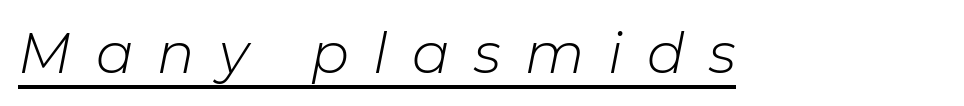
Q: Is the text bold? A: No.
Q: Is the text italic (slanted)? A: Yes, it leans right by about 11 degrees.
Q: Is the text underlined? A: Yes.
Q: Is the spacing between letters normal or unusually wide? A: Unusually wide.
Q: Width (condensed, normal, or wide)? A: Normal.
Q: Stroke contrast? A: Low.
Q: x-height? A: Medium.
Q: Monospaced? A: No.
